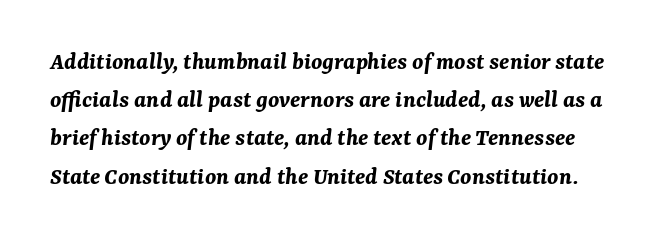
{"italic": "yes", "lean": "right", "slant_degrees": 7, "bold": "yes", "underline": "no", "line_spacing": "normal", "line_spacing_ratio": 1.53, "letter_spacing": "normal", "letter_spacing_em": 0.0, "glyph_px": 25}
